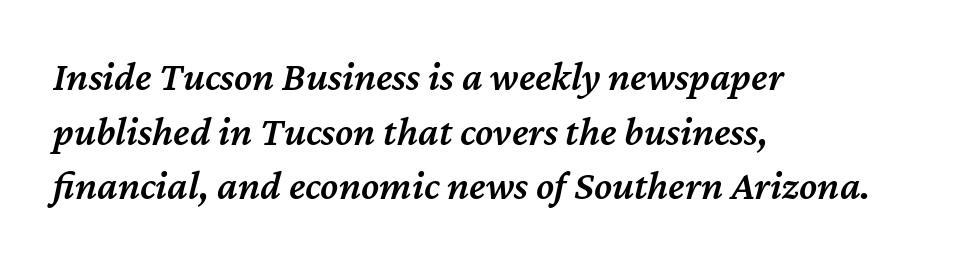
The glyphs are unaccompanied by any horizontal stroke below them. The tracking reads as untouched default to a designer's eye. Weight check: semibold — heavier than regular, not quite bold. Each line starts at the same left margin while the right side varies. Each new line begins a customary step beneath the previous one. Varying glyph widths throughout — classic text-font behaviour.
